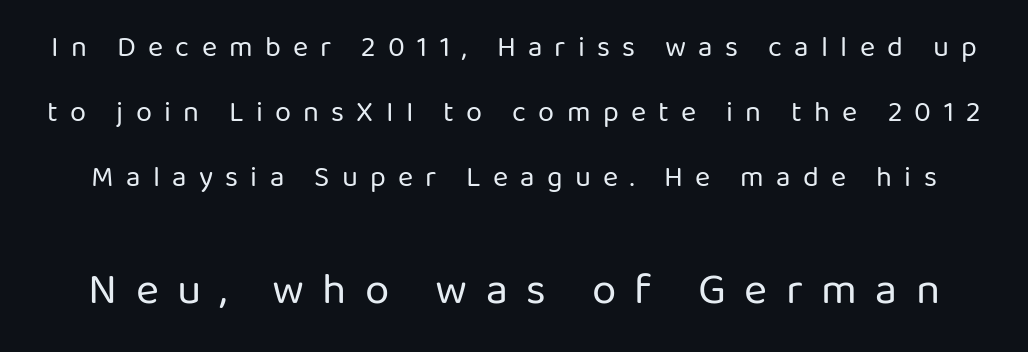
Note the varied advance widths — an 'i' is clearly narrower than an 'm'. Clear beneath every line of the passage. Compare the two chunks: the lower has the greater cap height. Nothing heavy about these letters — not bold at all. Does the lettering tilt? It doesn't — this is upright. The tracking reads as deliberately expanded to a designer's eye.
